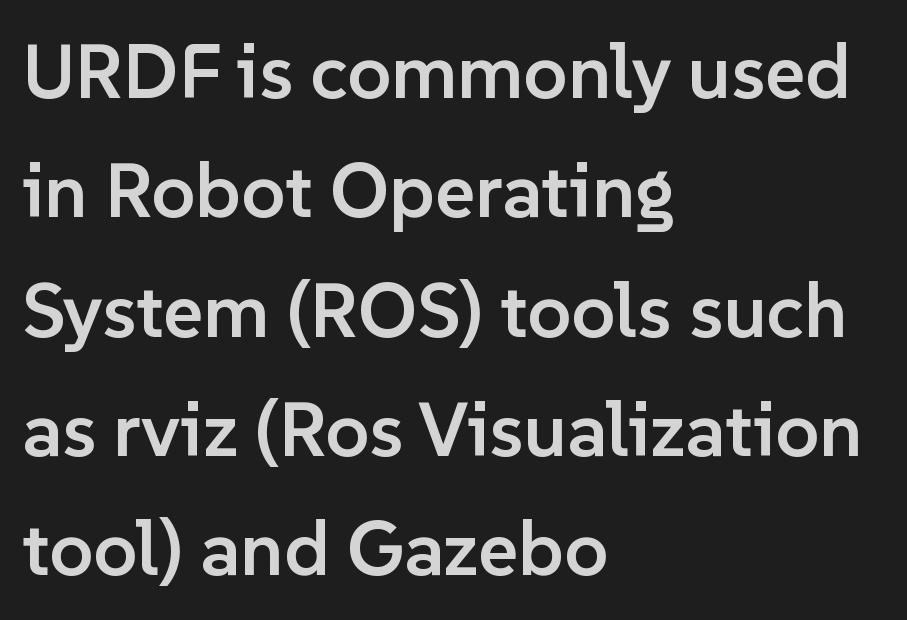
{"serif": "no", "italic": "no", "bold": "semi", "weight": "semibold", "width": "normal", "stroke_contrast": "low", "x_height": "medium", "monospaced": "no", "underline": "no", "align": "left", "line_spacing": "normal", "line_spacing_ratio": 1.55, "letter_spacing": "normal", "letter_spacing_em": 0.0, "glyph_px": 77}
